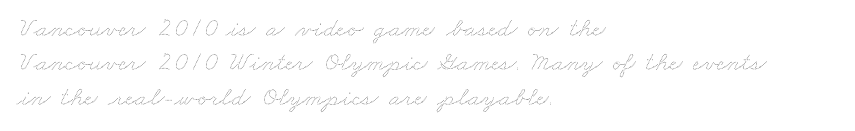
The image shows 27 px text type; set left-aligned, normal line spacing (1.27x), normal letter spacing, not underlined.
